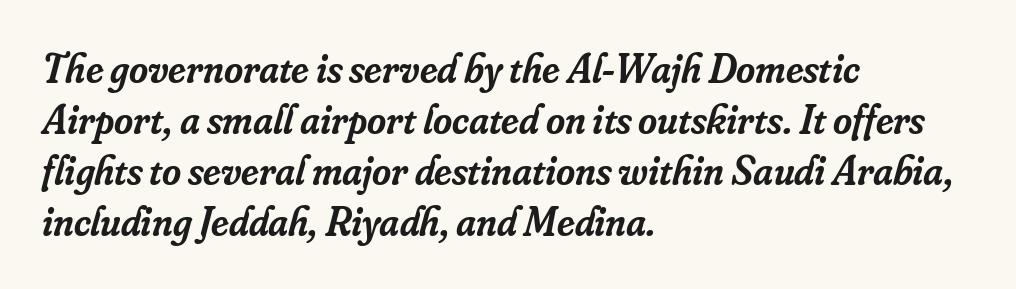
Q: Is the text bold? A: Semi-bold.
Q: Is the text italic (slanted)? A: Yes, it leans right by about 16 degrees.
Q: Is the typeface a serif or a sans-serif typeface? A: Serif.
Q: Is the text underlined? A: No.
Q: How is the paragraph aligned? A: Left-aligned.
Q: Is the spacing between letters normal or unusually wide? A: Normal.
Q: Width (condensed, normal, or wide)? A: Normal.
Q: Stroke contrast? A: Low.
Q: x-height? A: Small.
Q: Monospaced? A: No.
